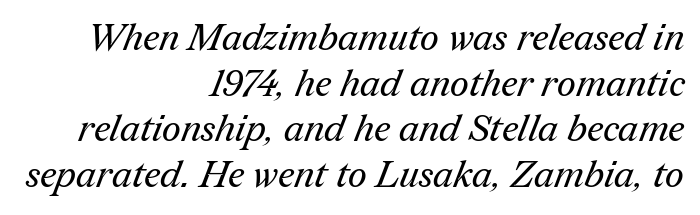
Glyph-to-glyph distance matches everyday printed text. This is serif lettering, the kind often seen in printed books. Summary of weight: not heavy and not bold. Alignment: flush right.
